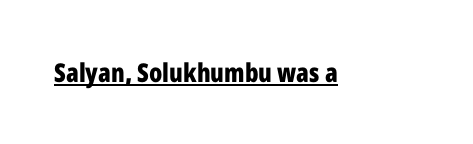
{"italic": "no", "bold": "yes", "underline": "yes", "letter_spacing": "normal", "letter_spacing_em": 0.0, "glyph_px": 26}
